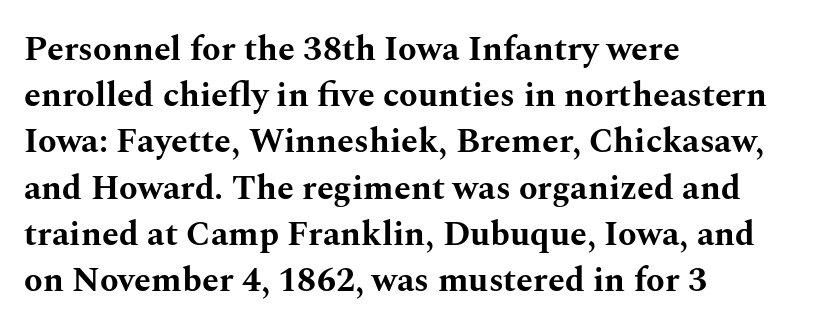
Q: Is the text bold? A: Yes.
Q: Is the text italic (slanted)? A: No, it is upright.
Q: Is the typeface a serif or a sans-serif typeface? A: Serif.
Q: Is the text underlined? A: No.
Q: How is the paragraph aligned? A: Left-aligned.
Q: Is the spacing between letters normal or unusually wide? A: Normal.
Q: Is the spacing between lines tight, normal or loose? A: Normal.
Q: Width (condensed, normal, or wide)? A: Wide.
Q: Stroke contrast? A: Medium.
Q: x-height? A: Medium.
Q: Monospaced? A: No.
